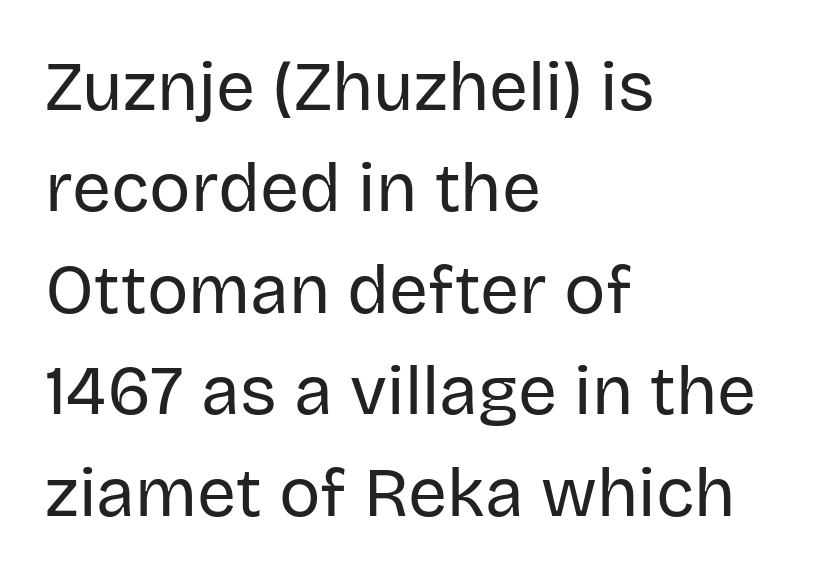
Compared with a typical body face, this is equally light or lighter still. Tracking value appears to be zero — textbook default spacing. Looks like regular typesetting: each glyph gets only the width it needs. The letters stand straight up with perfectly vertical stems.
